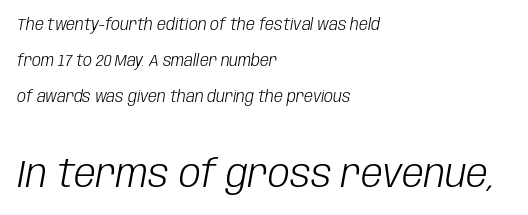
Q: Is the text bold? A: No.
Q: Is the text italic (slanted)? A: Yes, it leans right by about 10 degrees.
Q: Is the text underlined? A: No.
Q: How is the paragraph aligned? A: Left-aligned.
Q: Is the spacing between letters normal or unusually wide? A: Normal.
Q: Is the spacing between lines tight, normal or loose? A: Loose.
Q: Which block of text is set in a larger size, the first (top) or the second (bottom)? A: The second (bottom) one.
Q: Width (condensed, normal, or wide)? A: Condensed.
Q: Stroke contrast? A: Low.
Q: x-height? A: Large.
Q: Monospaced? A: No.
